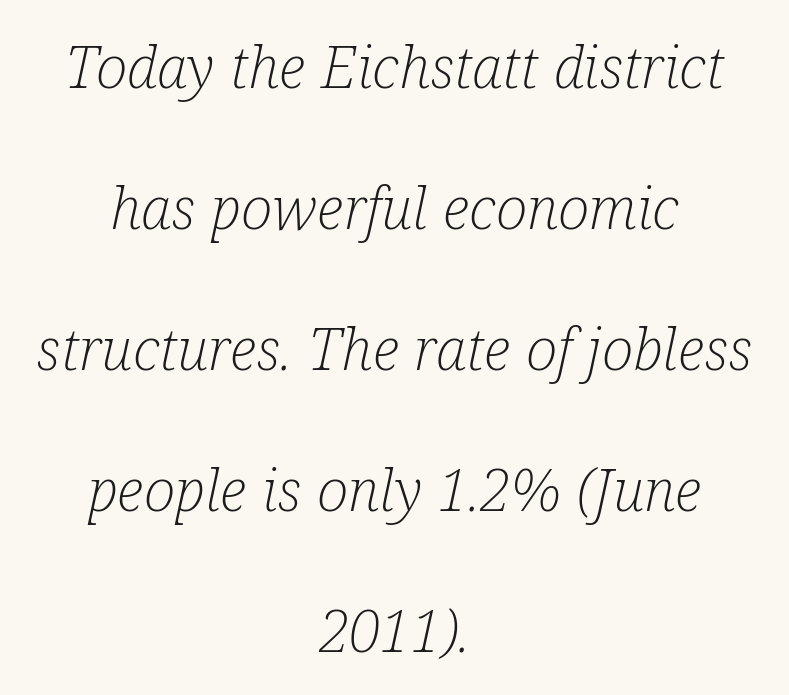
Clear beneath every line of the passage. This rendering employs a face with finishing strokes, i.e., a serif. No chunkiness to these letters — they're not bold. There's an unmistakable incline to the writing here. If you measured baseline to baseline, you'd find a long distance.
